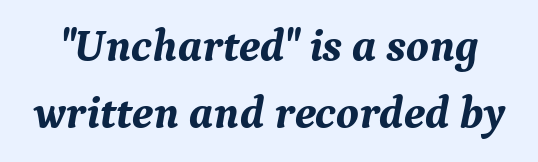
{"serif": "yes", "italic": "yes", "lean": "right", "slant_degrees": 9, "bold": "yes", "weight": "bold", "width": "normal", "stroke_contrast": "medium", "x_height": "medium", "monospaced": "no", "underline": "no", "line_spacing": "normal", "line_spacing_ratio": 1.49, "letter_spacing": "normal", "letter_spacing_em": 0.0, "glyph_px": 45}
